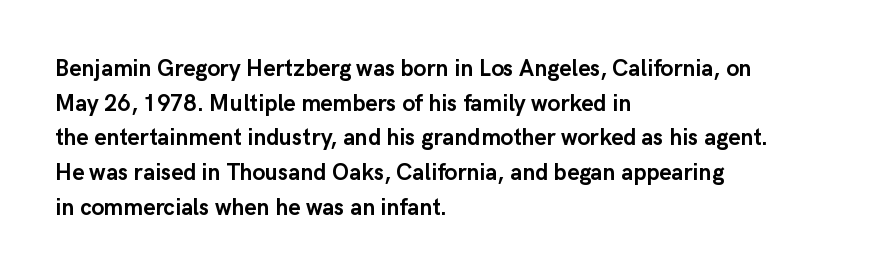
Every stem runs plumb, perpendicular to the baseline. The typesetting leans heavy: a genuine bold. Anything drawn beneath the words? Only blank space. The paragraph shown leans on its left margin. In terms of letterspacing, this is plain default setting. The space between consecutive lines is moderate.
